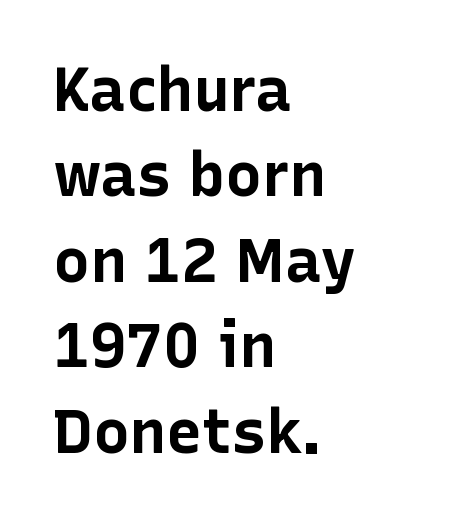
{"serif": "no", "italic": "no", "bold": "yes", "weight": "bold", "width": "normal", "stroke_contrast": "low", "x_height": "medium", "monospaced": "no", "underline": "no", "align": "left", "line_spacing": "normal", "line_spacing_ratio": 1.4, "letter_spacing": "normal", "letter_spacing_em": 0.0, "glyph_px": 61}
